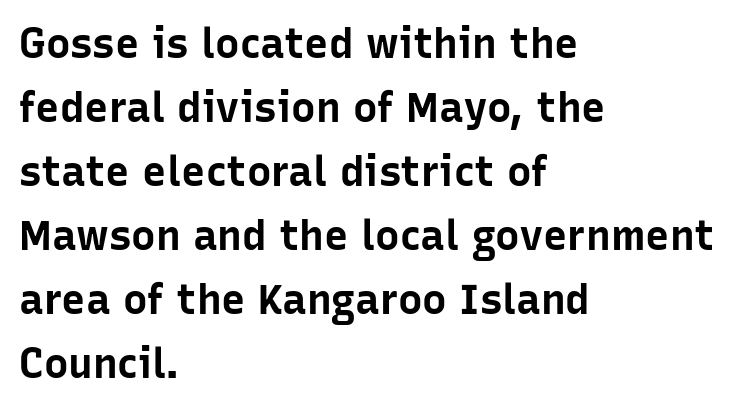
These lines are composed in type without serifs. Vertically, the passage feels balanced, rows spaced as you'd expect. In CSS terms this would be text-align: left. Words appear dense and cohesive because spacing is normal. Varying glyph widths throughout — classic text-font behaviour. Rendered with straight, roman letterforms.
